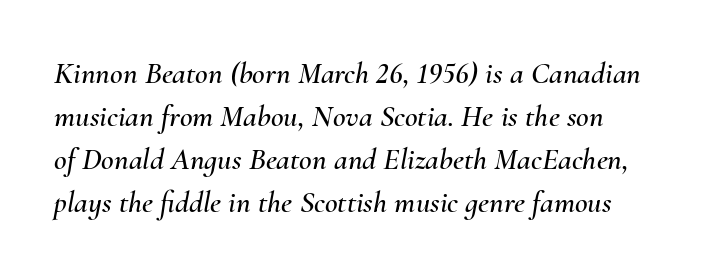
You could not count columns in this text — the font is proportionally spaced. Slant detected: the letters are inclined. Bare-footed words on every line. The leading is moderate, giving the passage an even texture. Between one letter and the next there's only the usual sliver of space.
